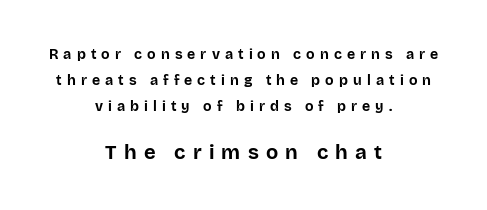
Q: Is the text bold? A: Yes.
Q: Is the text italic (slanted)? A: No, it is upright.
Q: Is the text underlined? A: No.
Q: How is the paragraph aligned? A: Centered.
Q: Is the spacing between letters normal or unusually wide? A: Unusually wide.
Q: Which block of text is set in a larger size, the first (top) or the second (bottom)? A: The second (bottom) one.
